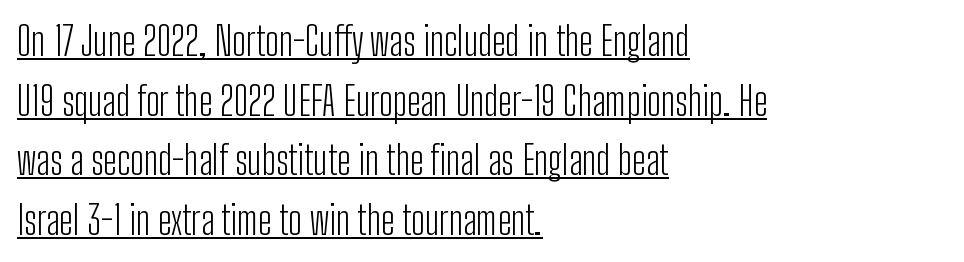
Observe the ordinary spacing: letters are neighbours, not strangers. These lines are set flush left with a ragged right edge. In terms of leading, this rendering sits right in the middle. Are there feet on the stems? There aren't — it's a sans. This rendering features underlined lettering. The weight would be labelled regular, book, light, or lighter still.
